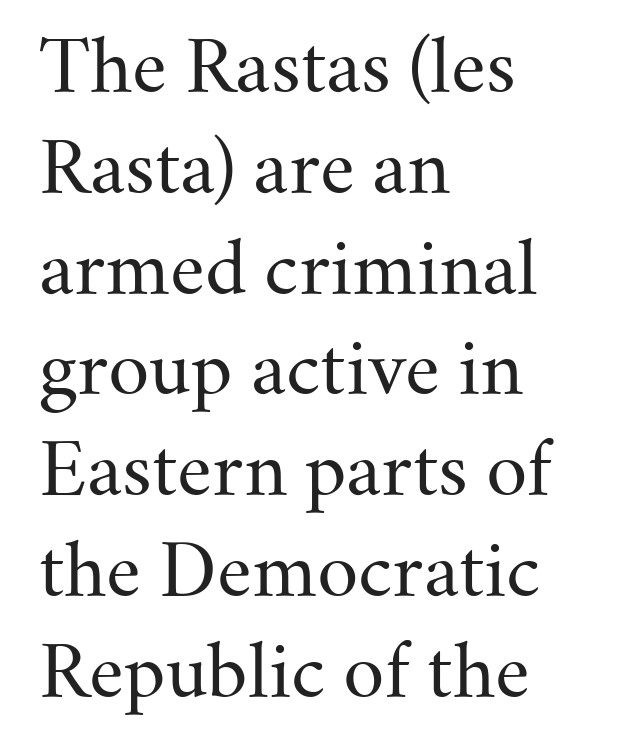
Q: Is the text bold? A: No.
Q: Is the text italic (slanted)? A: No, it is upright.
Q: Is the typeface a serif or a sans-serif typeface? A: Serif.
Q: Is the text underlined? A: No.
Q: How is the paragraph aligned? A: Left-aligned.
Q: Is the spacing between letters normal or unusually wide? A: Normal.
Q: Is the spacing between lines tight, normal or loose? A: Normal.
Q: Width (condensed, normal, or wide)? A: Normal.
Q: Stroke contrast? A: Medium.
Q: x-height? A: Small.
Q: Monospaced? A: No.
